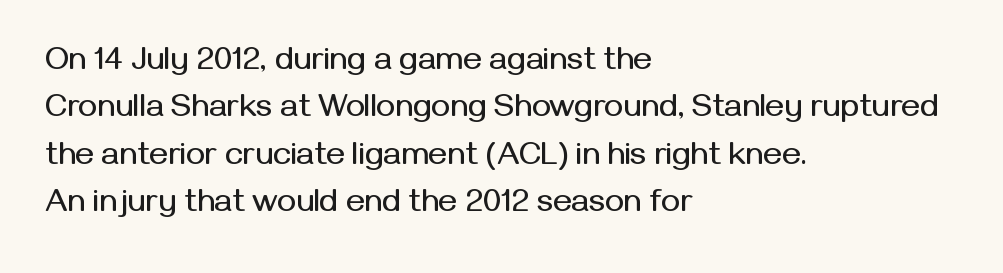
Q: Is the text italic (slanted)? A: No, it is upright.
Q: Is the typeface a serif or a sans-serif typeface? A: Sans-serif.
Q: Is the text underlined? A: No.
Q: How is the paragraph aligned? A: Left-aligned.
Q: Is the spacing between letters normal or unusually wide? A: Normal.
Q: Is the spacing between lines tight, normal or loose? A: Normal.
Q: Width (condensed, normal, or wide)? A: Normal.
Q: Stroke contrast? A: Medium.
Q: x-height? A: Medium.
Q: Monospaced? A: No.
